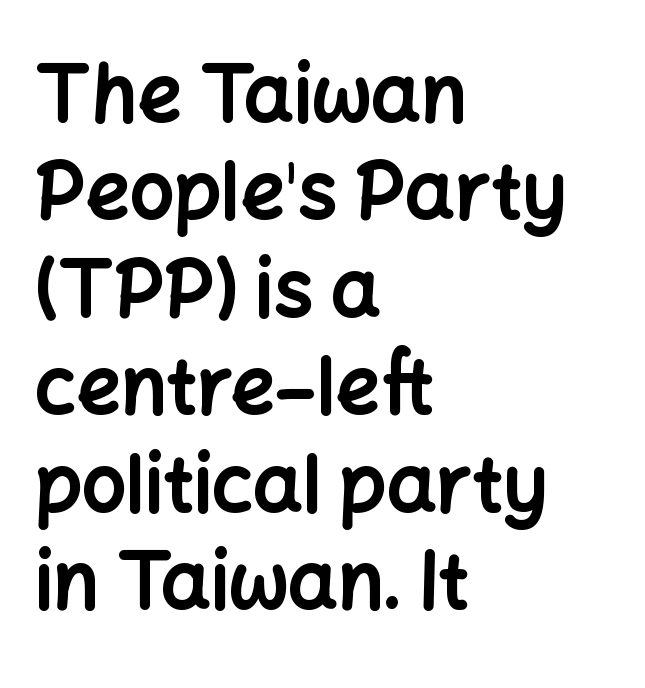
Q: Is the text bold? A: Yes.
Q: Is the text italic (slanted)? A: No, it is upright.
Q: Is the typeface a serif or a sans-serif typeface? A: Sans-serif.
Q: Is the text underlined? A: No.
Q: How is the paragraph aligned? A: Left-aligned.
Q: Is the spacing between letters normal or unusually wide? A: Normal.
Q: Is the spacing between lines tight, normal or loose? A: Normal.
Q: Width (condensed, normal, or wide)? A: Normal.
Q: Stroke contrast? A: Low.
Q: x-height? A: Medium.
Q: Monospaced? A: No.
